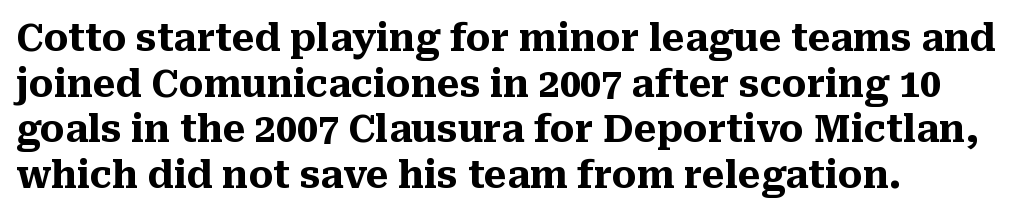
{"serif": "yes", "italic": "no", "bold": "yes", "weight": "heavy", "width": "normal", "stroke_contrast": "medium", "x_height": "medium", "monospaced": "no", "underline": "no", "line_spacing_ratio": 1.23, "letter_spacing": "normal", "letter_spacing_em": 0.0, "glyph_px": 37}
